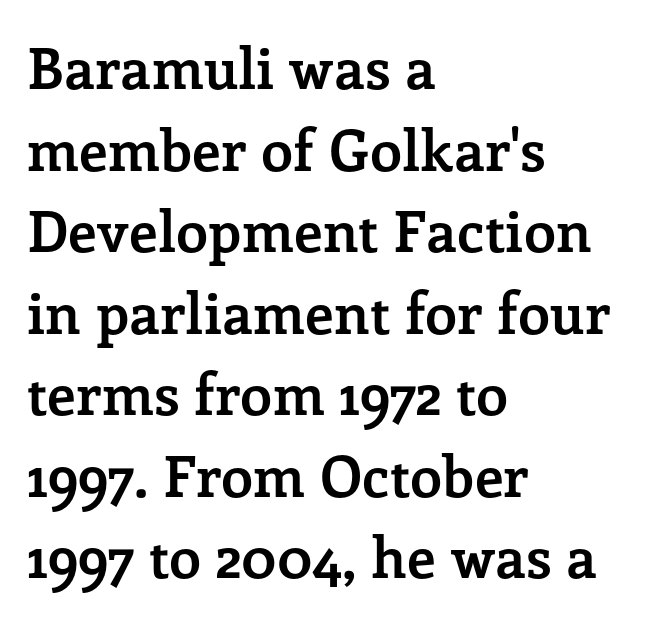
Has an underline been added? It has not. The lines in this sample share a left origin and differ only in where they stop. The type sits square on the baseline with zero lean. Compared with typical body copy, the letter spacing here is the same. Check where the strokes stop: tiny serifs finish them off. Character widths vary here, with narrow letters taking less room than wide ones.
